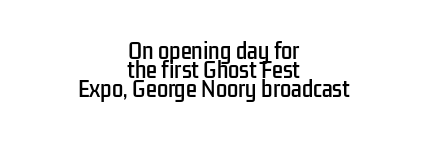
In terms of posture, this sample is upright. Horizontally, the lines are justified to the midpoint only. Rule under the text: the space is simply empty. A typesetter would call this leading minimal, almost set solid. The letterforms sit shoulder to shoulder at normal distance.
